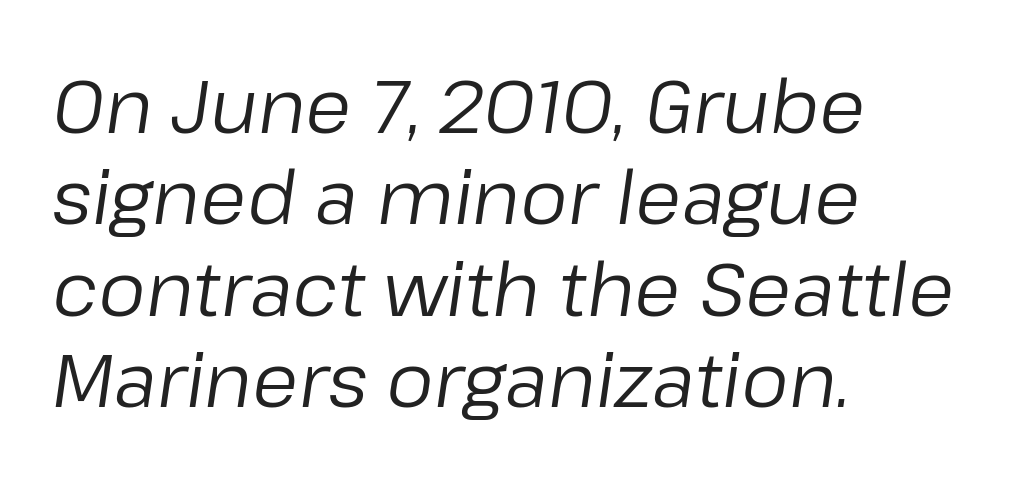
The image shows 75 px regular-weight type, italic (leaning right); set left-aligned, line spacing 1.22x, normal letter spacing, not underlined; low stroke contrast and a medium x-height.
